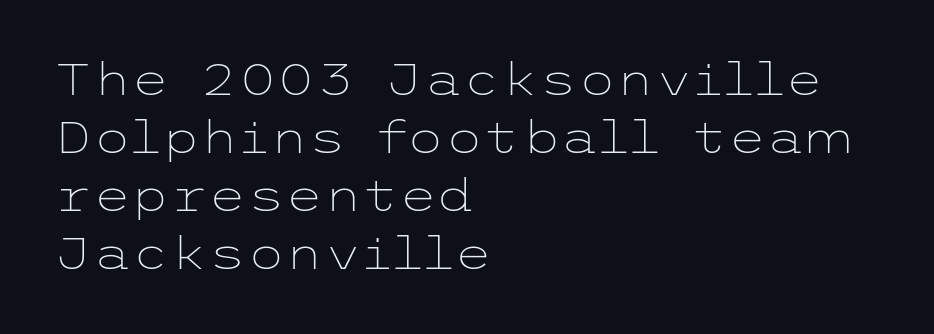
Vertical spacing — default. The letters look calm and open, with moderate or lighter stems. The glyphs in this specimen are sans serif. Typeset ragged right — the left edge is the straight one. What stands out about the letter spacing? Nothing — it is the standard amount.
